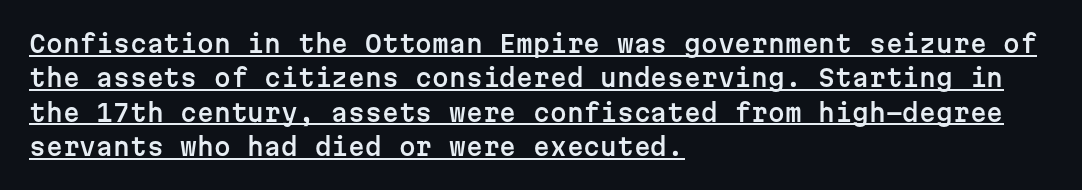
Upright lettering throughout. This rendering leaves character spacing at its baseline value. The vertical gap from one line to the next is medium. The paragraph has a hard left edge and a soft right edge. In designer terms, the underline attribute is active on this setting.
